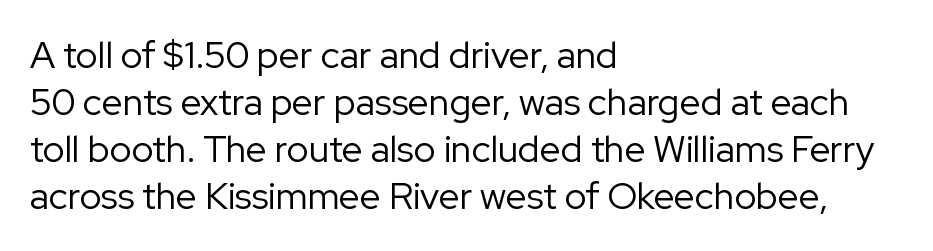
The image shows 37 px regular-weight sans-serif type, upright; set left-aligned, normal line spacing (1.27x), normal letter spacing, not underlined; low stroke contrast and a medium x-height.
